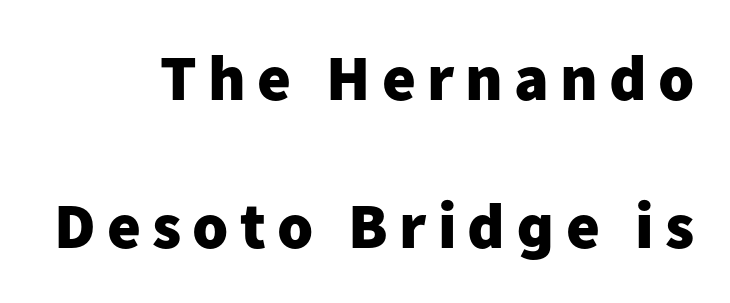
Q: Is the text bold? A: Yes.
Q: Is the text italic (slanted)? A: No, it is upright.
Q: Is the typeface a serif or a sans-serif typeface? A: Sans-serif.
Q: Is the text underlined? A: No.
Q: How is the paragraph aligned? A: Right-aligned.
Q: Is the spacing between lines tight, normal or loose? A: Loose.
Q: Width (condensed, normal, or wide)? A: Normal.
Q: Stroke contrast? A: Low.
Q: x-height? A: Medium.
Q: Monospaced? A: No.
